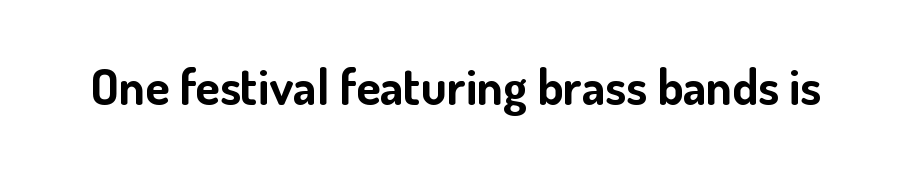
{"serif": "no", "italic": "no", "bold": "yes", "weight": "bold", "width": "normal", "stroke_contrast": "low", "x_height": "small", "monospaced": "no", "underline": "no", "letter_spacing": "normal", "letter_spacing_em": 0.0, "glyph_px": 50}
